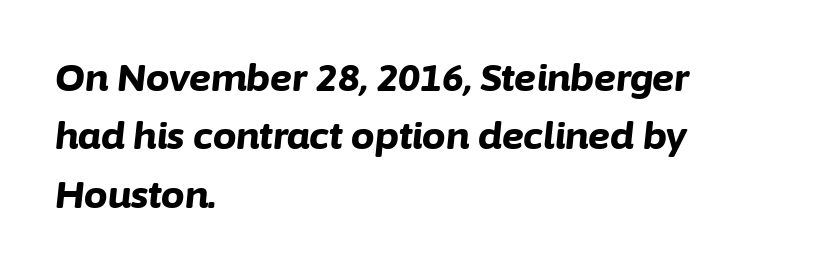
In CSS terms this would be text-align: left. Italic: yes, the glyphs are oblique. Rule under the text: the space is simply empty. Default kerning and tracking; the words read as compact shapes. Note the varied advance widths — an 'i' is clearly narrower than an 'm'. Successive baselines arrive at the customary interval.
